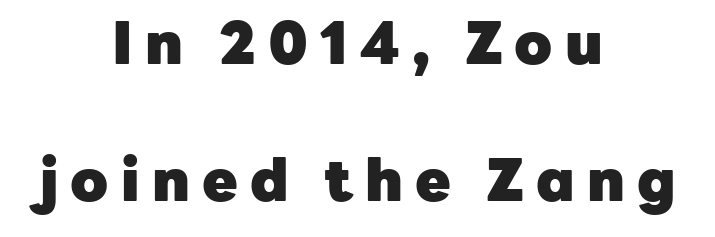
Look at the tracking — it's clearly loosened, letters drifting apart. Classification — sans serif. A great deal of white space separates one row of letters from the next. Quick note: not italic, upright. The baseline area is clear. How heavy is the stroke? Heavy — this is a bold.
